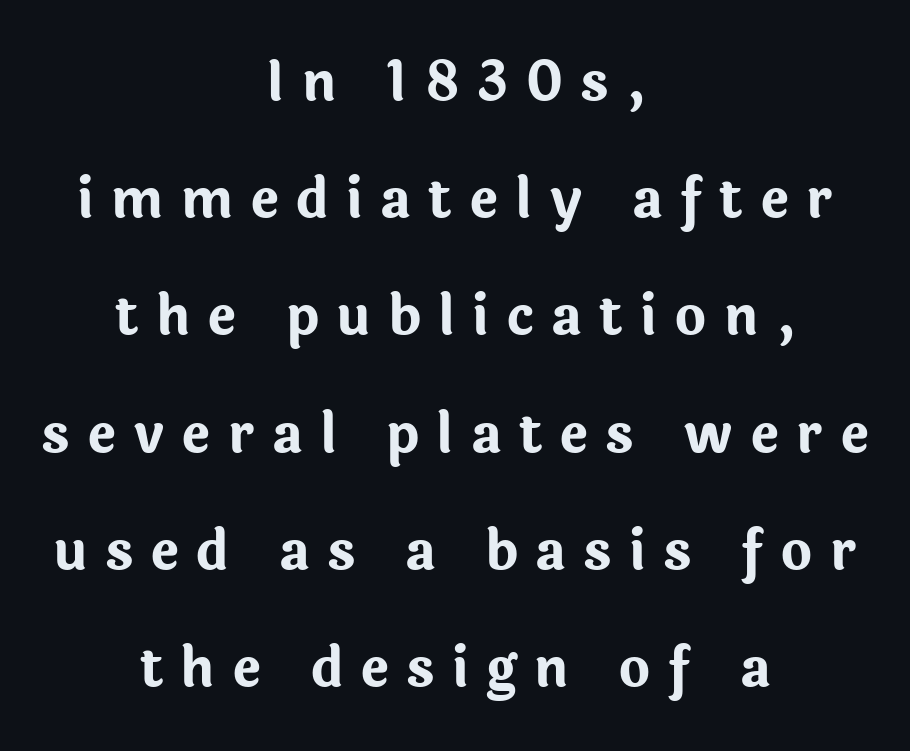
The image shows 54 px bold sans-serif type, upright; set centered, loose line spacing (2.17x), unusually wide letter spacing (+0.32 em), not underlined; low stroke contrast and a medium x-height.
